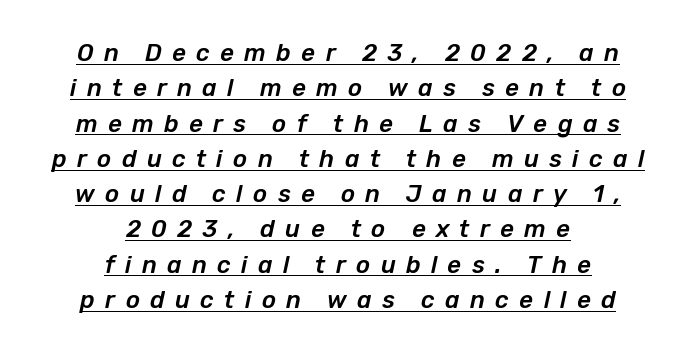
{"italic": "yes", "lean": "right", "slant_degrees": 12, "underline": "yes", "align": "center", "line_spacing": "normal", "line_spacing_ratio": 1.47, "letter_spacing": "wide", "letter_spacing_em": 0.43, "glyph_px": 24}
